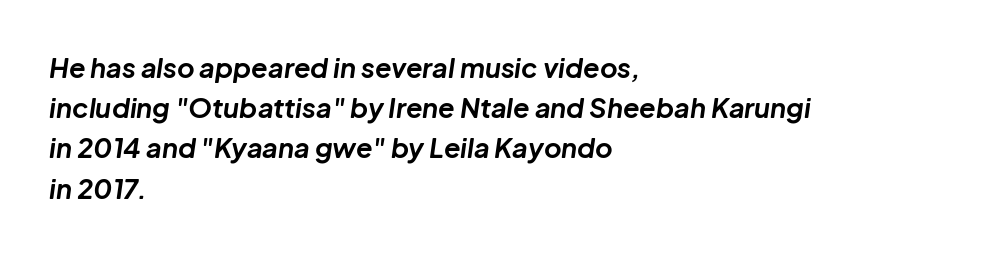
The image shows 27 px bold type, italic (leaning right); set left-aligned, normal line spacing (1.49x), normal letter spacing, not underlined.
